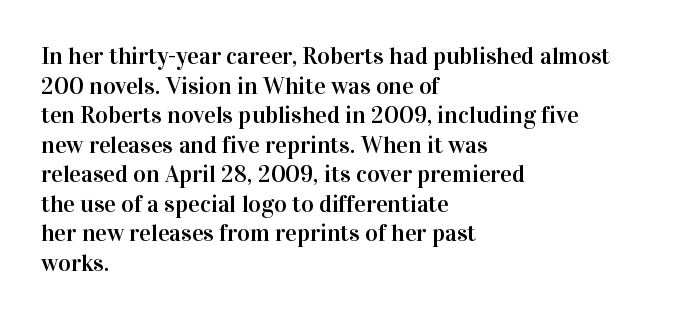
{"italic": "no", "underline": "no", "align": "left", "line_spacing_ratio": 1.23, "letter_spacing": "normal", "letter_spacing_em": 0.0, "glyph_px": 24}
